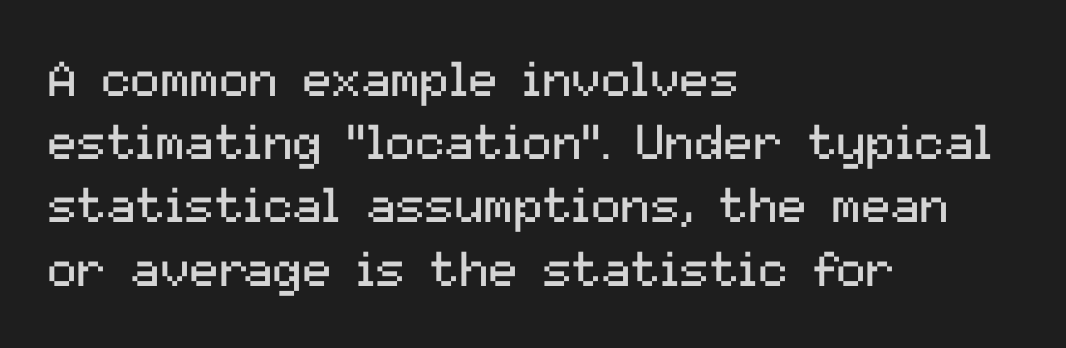
Q: Is the text bold? A: No.
Q: Is the text italic (slanted)? A: No, it is upright.
Q: Is the typeface a serif or a sans-serif typeface? A: Sans-serif.
Q: Is the text underlined? A: No.
Q: How is the paragraph aligned? A: Left-aligned.
Q: Is the spacing between letters normal or unusually wide? A: Normal.
Q: Is the spacing between lines tight, normal or loose? A: Normal.
Q: Width (condensed, normal, or wide)? A: Normal.
Q: Stroke contrast? A: Medium.
Q: x-height? A: Medium.
Q: Monospaced? A: No.
